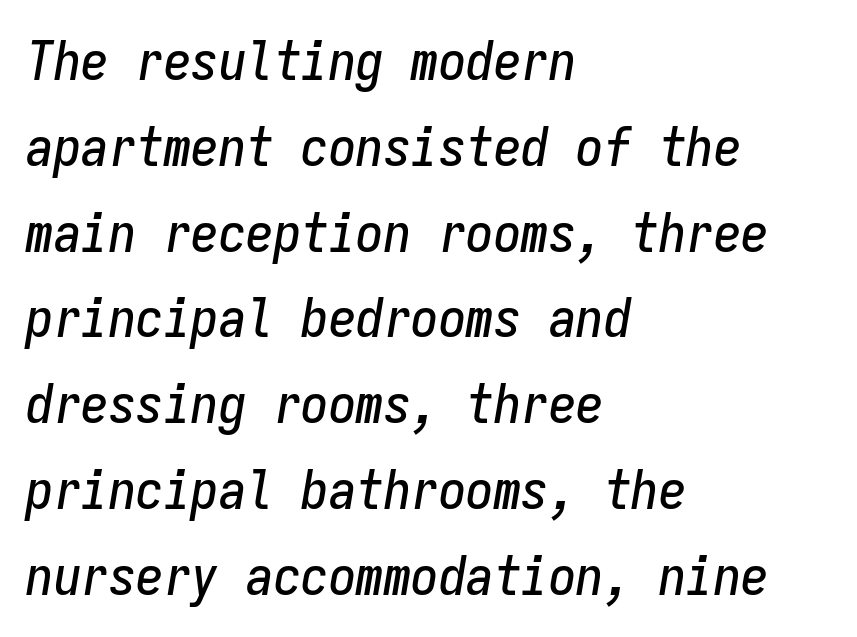
{"italic": "yes", "lean": "right", "slant_degrees": 9, "width": "condensed", "stroke_contrast": "low", "x_height": "medium", "monospaced": "yes", "underline": "no", "align": "left", "line_spacing": "normal", "line_spacing_ratio": 1.56, "letter_spacing": "normal", "letter_spacing_em": 0.0, "glyph_px": 55}
